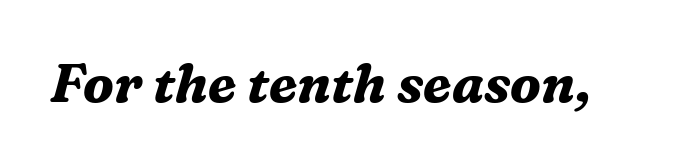
The image shows 53 px bold serif type, italic (leaning right); set normal letter spacing, not underlined; medium stroke contrast and a medium x-height.
